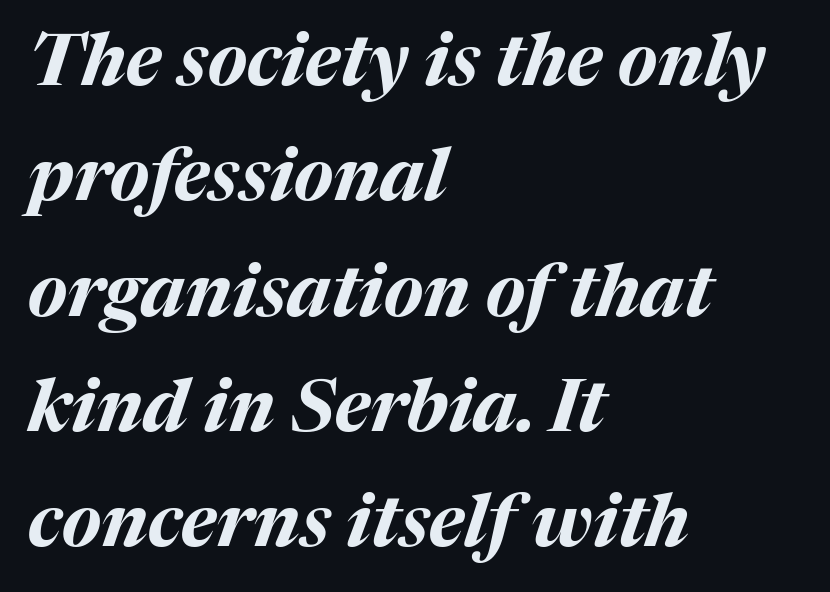
{"italic": "yes", "lean": "right", "slant_degrees": 17, "bold": "yes", "weight": "bold", "width": "normal", "stroke_contrast": "medium", "x_height": "medium", "monospaced": "no", "underline": "no", "align": "left", "line_spacing": "normal", "line_spacing_ratio": 1.58, "letter_spacing": "normal", "letter_spacing_em": 0.0, "glyph_px": 73}
